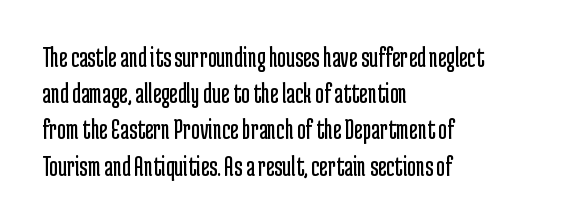
Q: Is the text bold? A: No.
Q: Is the text italic (slanted)? A: No, it is upright.
Q: Is the typeface a serif or a sans-serif typeface? A: Sans-serif.
Q: Is the text underlined? A: No.
Q: How is the paragraph aligned? A: Left-aligned.
Q: Is the spacing between letters normal or unusually wide? A: Normal.
Q: Is the spacing between lines tight, normal or loose? A: Normal.
Q: Width (condensed, normal, or wide)? A: Condensed.
Q: Stroke contrast? A: Low.
Q: x-height? A: Medium.
Q: Monospaced? A: No.
